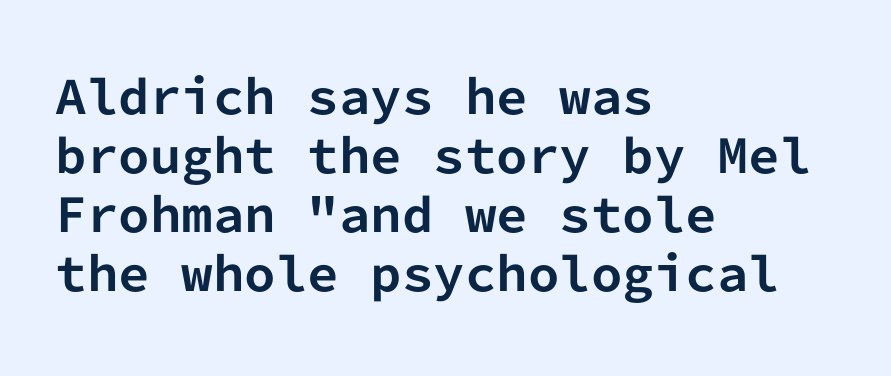
Only glyphs here, with clear space below each row. Line beginnings align vertically; line endings do not. Examine the stroke ends and you'll find no serifs. The rendering uses a bold face; every stroke is thick and dark. In terms of posture, this sample is upright. A typesetter would call this monospace, since all characters share one set width.
